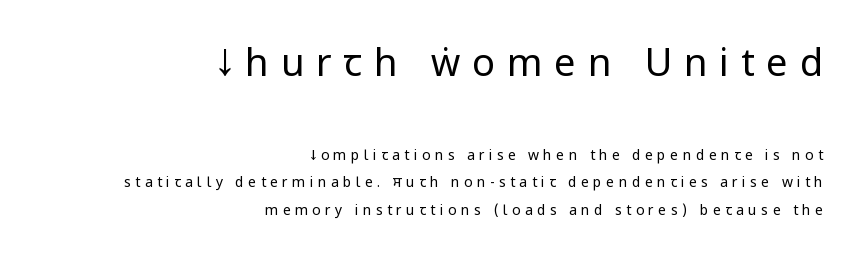
The image shows 38 px regular-weight, condensed sans-serif type, upright; set right-aligned, loose line spacing (1.98x), unusually wide letter spacing (+0.31 em), not underlined; the first (top) block is 2.71x larger; low stroke contrast.
